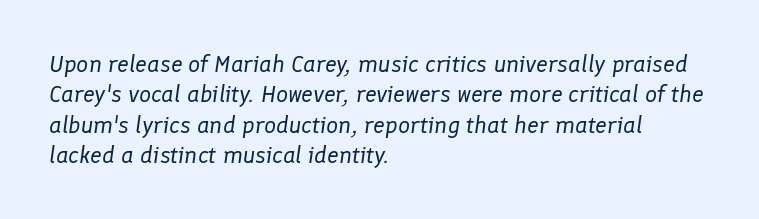
Q: Is the text bold? A: No.
Q: Is the text italic (slanted)? A: Yes, it leans right by about 8 degrees.
Q: Is the text underlined? A: No.
Q: How is the paragraph aligned? A: Left-aligned.
Q: Is the spacing between letters normal or unusually wide? A: Normal.
Q: Is the spacing between lines tight, normal or loose? A: Normal.
